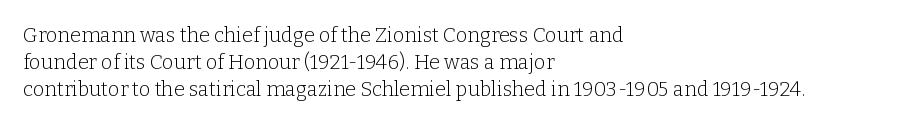
{"italic": "no", "bold": "no", "underline": "no", "align": "left", "line_spacing": "normal", "line_spacing_ratio": 1.36, "letter_spacing": "normal", "letter_spacing_em": 0.0, "glyph_px": 20}
